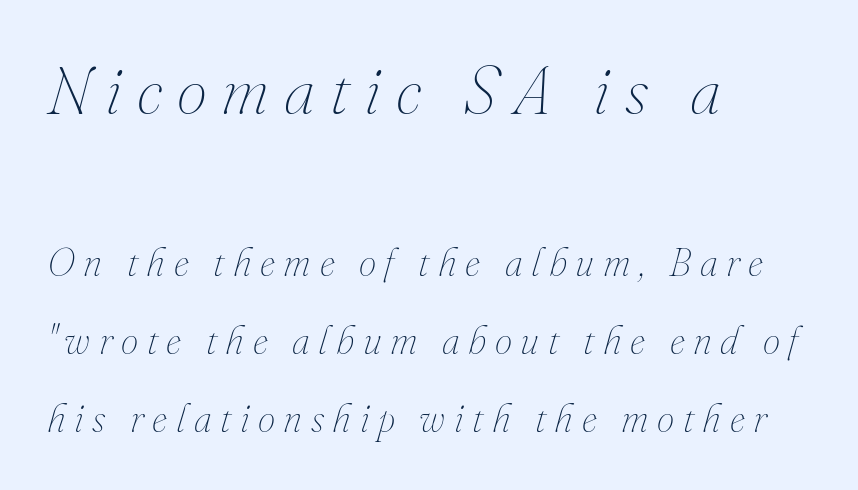
Q: Is the text bold? A: No.
Q: Is the text italic (slanted)? A: Yes, it leans right by about 16 degrees.
Q: Is the text underlined? A: No.
Q: How is the paragraph aligned? A: Left-aligned.
Q: Is the spacing between letters normal or unusually wide? A: Unusually wide.
Q: Is the spacing between lines tight, normal or loose? A: Loose.
Q: Which block of text is set in a larger size, the first (top) or the second (bottom)? A: The first (top) one.
Q: Width (condensed, normal, or wide)? A: Normal.
Q: Stroke contrast? A: Medium.
Q: x-height? A: Small.
Q: Monospaced? A: No.
